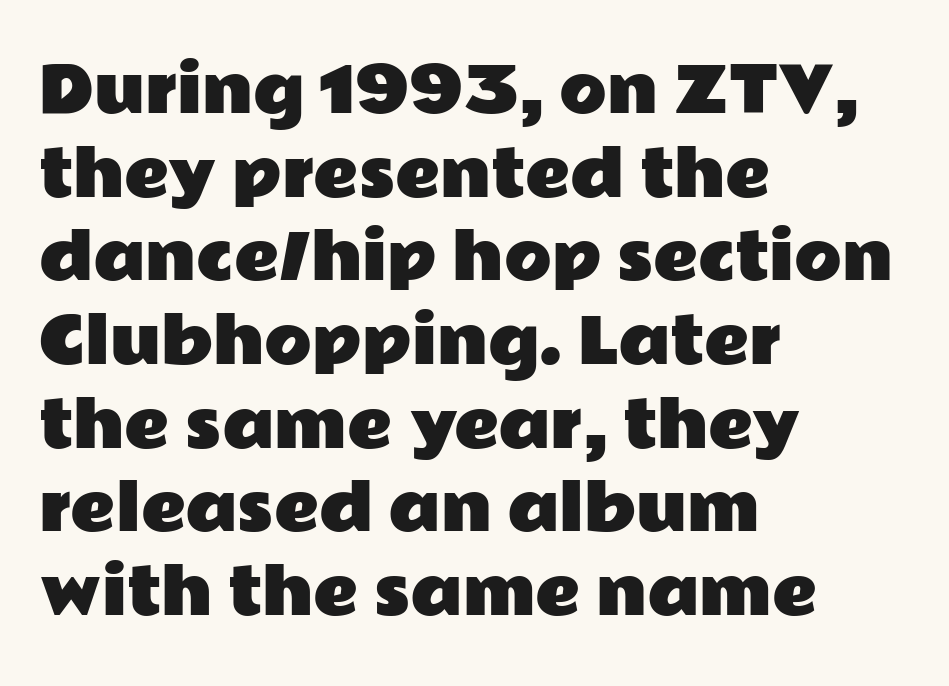
The image shows 62 px wide sans-serif type, upright; set left-aligned, normal line spacing (1.35x), normal letter spacing, not underlined; low stroke contrast and a medium x-height.
